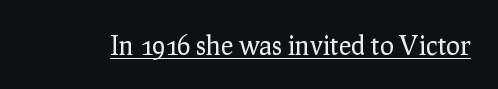
Short note: letters normally spaced. Is this a heavy cut? Hardly; it is regular or lighter. This sample uses an upright cut, with every glyph sitting square on the baseline. Is there an underline? Yes — a line sits under the letters.
